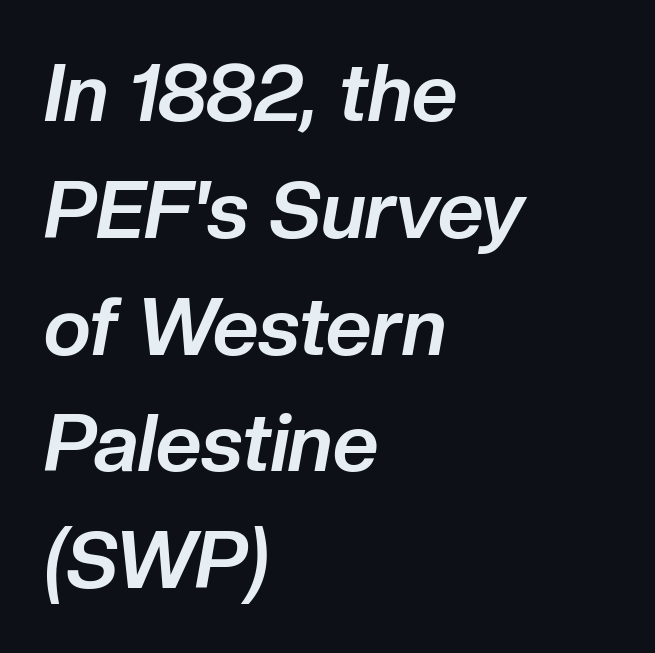
The image shows 80 px bold type, italic (leaning right); set left-aligned, normal line spacing (1.46x), normal letter spacing, not underlined; low stroke contrast and a medium x-height.
